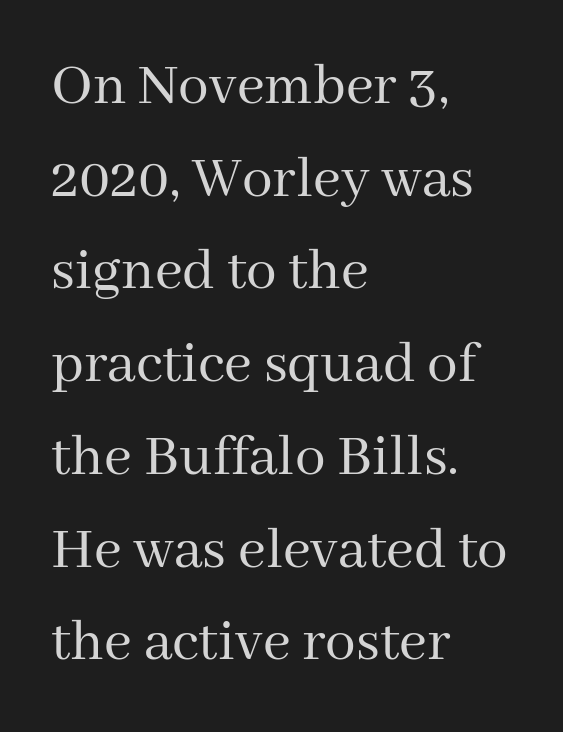
The paragraph shown leans on its left margin. Regular leading. Each letter keeps its own natural width here, so spacing adapts to shape. No italicization has been applied; the sample stays upright.
